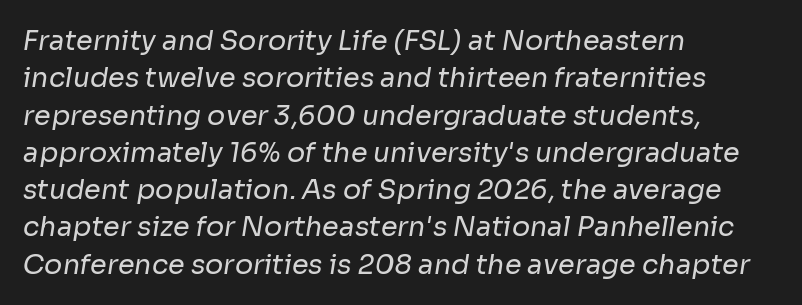
Q: Is the text bold? A: No.
Q: Is the text underlined? A: No.
Q: How is the paragraph aligned? A: Left-aligned.
Q: Is the spacing between letters normal or unusually wide? A: Normal.
Q: Is the spacing between lines tight, normal or loose? A: Normal.
